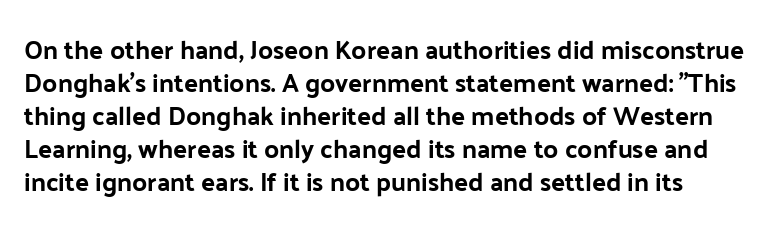
Q: Is the text italic (slanted)? A: No, it is upright.
Q: Is the text underlined? A: No.
Q: Is the spacing between letters normal or unusually wide? A: Normal.
Q: Is the spacing between lines tight, normal or loose? A: Normal.
